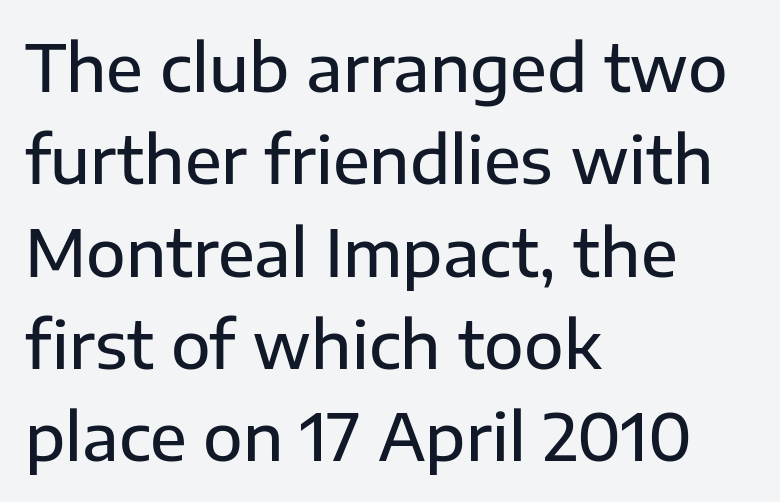
Q: Is the text italic (slanted)? A: No, it is upright.
Q: Is the typeface a serif or a sans-serif typeface? A: Sans-serif.
Q: Is the text underlined? A: No.
Q: How is the paragraph aligned? A: Left-aligned.
Q: Is the spacing between letters normal or unusually wide? A: Normal.
Q: Is the spacing between lines tight, normal or loose? A: Normal.
Q: Width (condensed, normal, or wide)? A: Normal.
Q: Stroke contrast? A: Low.
Q: x-height? A: Medium.
Q: Monospaced? A: No.
